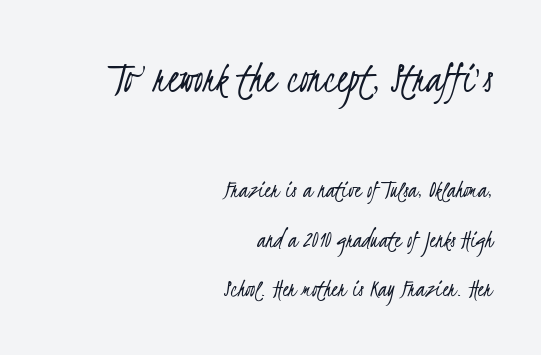
The image shows 46 px light, condensed sans-serif type; set right-aligned, loose line spacing (1.9x), normal letter spacing, not underlined; the first (top) block is 1.77x larger; low stroke contrast and a small x-height.
